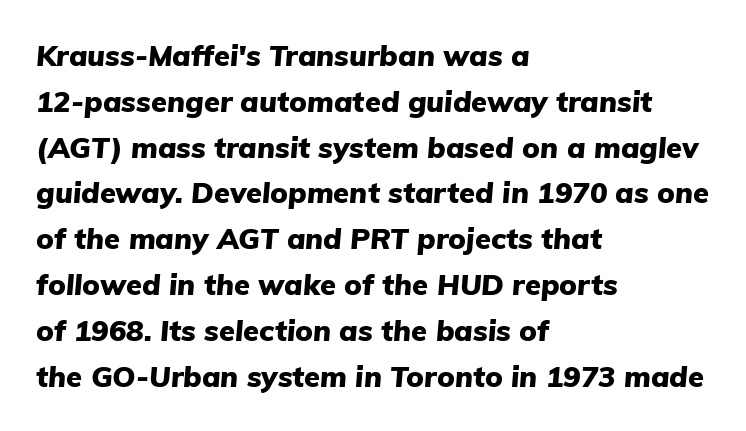
The image shows 29 px heavy type, italic (leaning right); set left-aligned, normal line spacing (1.58x), normal letter spacing, not underlined; low stroke contrast and a medium x-height.
